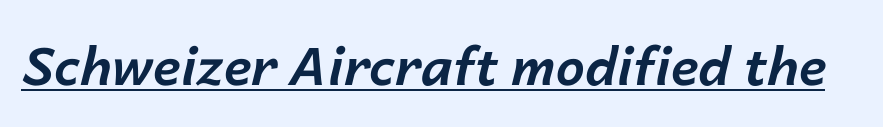
{"italic": "yes", "lean": "right", "slant_degrees": 14, "bold": "yes", "weight": "bold", "width": "normal", "stroke_contrast": "low", "x_height": "medium", "monospaced": "no", "underline": "yes", "letter_spacing": "normal", "letter_spacing_em": 0.0, "glyph_px": 52}
